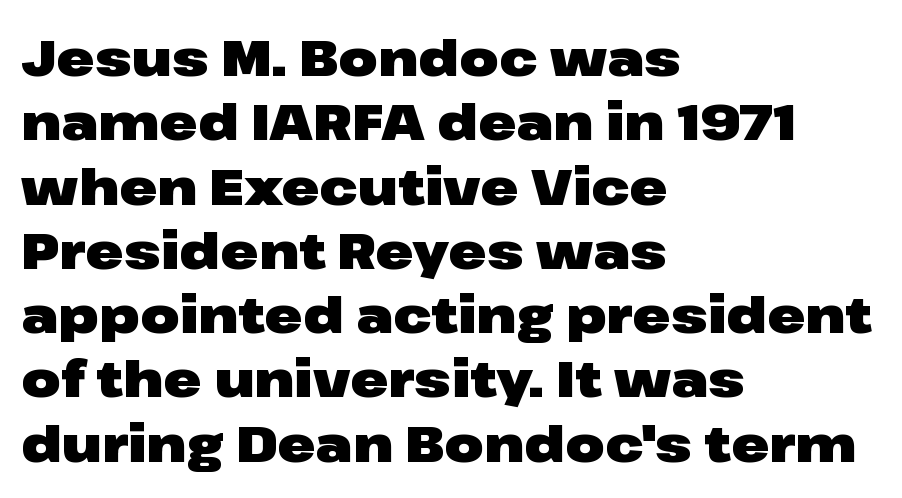
{"serif": "no", "italic": "no", "bold": "yes", "weight": "heavy", "width": "wide", "stroke_contrast": "low", "x_height": "medium", "monospaced": "no", "underline": "no", "align": "left", "line_spacing": "normal", "line_spacing_ratio": 1.26, "letter_spacing": "normal", "letter_spacing_em": 0.0, "glyph_px": 51}
